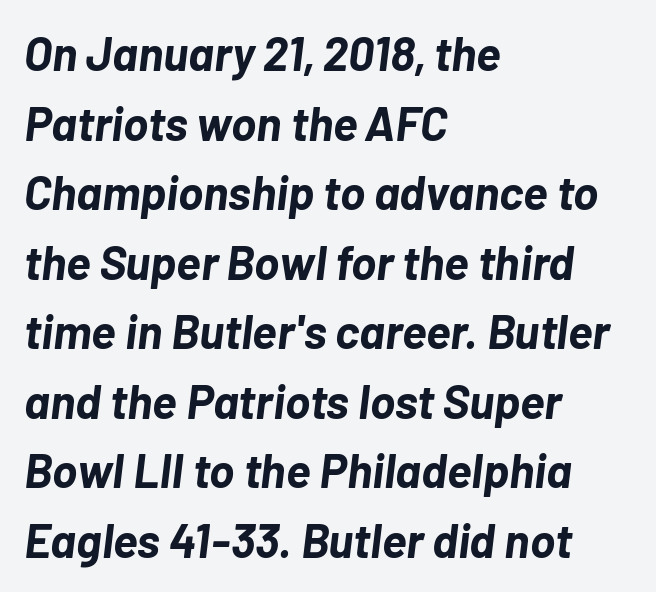
{"italic": "yes", "lean": "right", "slant_degrees": 7, "bold": "yes", "weight": "bold", "width": "normal", "stroke_contrast": "low", "x_height": "medium", "monospaced": "no", "underline": "no", "align": "left", "line_spacing": "normal", "line_spacing_ratio": 1.48, "letter_spacing": "normal", "letter_spacing_em": 0.0, "glyph_px": 47}
